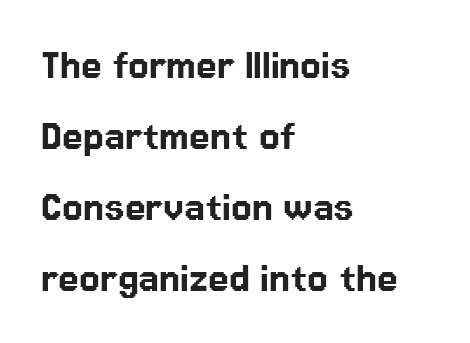
Q: Is the text italic (slanted)? A: No, it is upright.
Q: Is the typeface a serif or a sans-serif typeface? A: Sans-serif.
Q: Is the text underlined? A: No.
Q: How is the paragraph aligned? A: Left-aligned.
Q: Is the spacing between letters normal or unusually wide? A: Normal.
Q: Is the spacing between lines tight, normal or loose? A: Normal.
Q: Width (condensed, normal, or wide)? A: Normal.
Q: Stroke contrast? A: Low.
Q: x-height? A: Medium.
Q: Monospaced? A: No.
